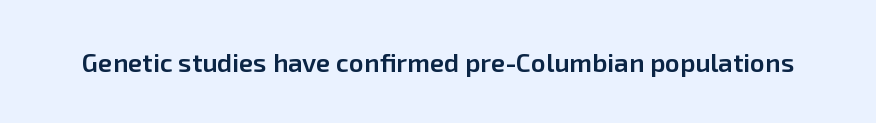
The image shows 26 px text type, upright; set normal letter spacing, not underlined.
